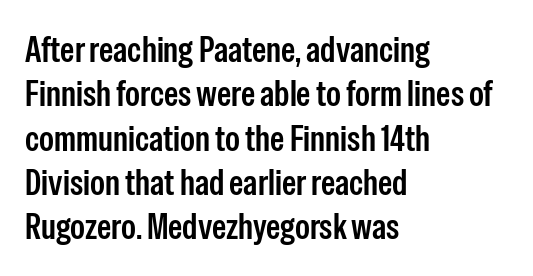
The image shows 36 px semibold, condensed sans-serif type, upright; set left-aligned, line spacing 1.23x, normal letter spacing, not underlined; low stroke contrast and a medium x-height.
